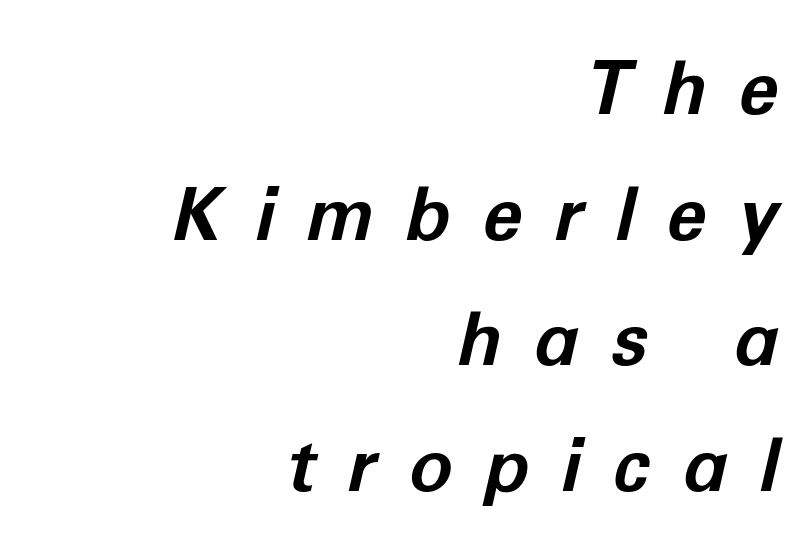
Q: Is the text bold? A: Yes.
Q: Is the text italic (slanted)? A: Yes, it leans right by about 12 degrees.
Q: Is the text underlined? A: No.
Q: How is the paragraph aligned? A: Right-aligned.
Q: Is the spacing between letters normal or unusually wide? A: Unusually wide.
Q: Width (condensed, normal, or wide)? A: Normal.
Q: Stroke contrast? A: Low.
Q: x-height? A: Medium.
Q: Monospaced? A: No.
